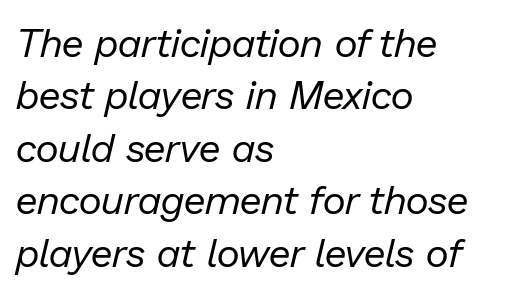
The image shows 40 px regular-weight type, italic (leaning right); set left-aligned, normal line spacing (1.31x), normal letter spacing, not underlined; low stroke contrast and a medium x-height.
